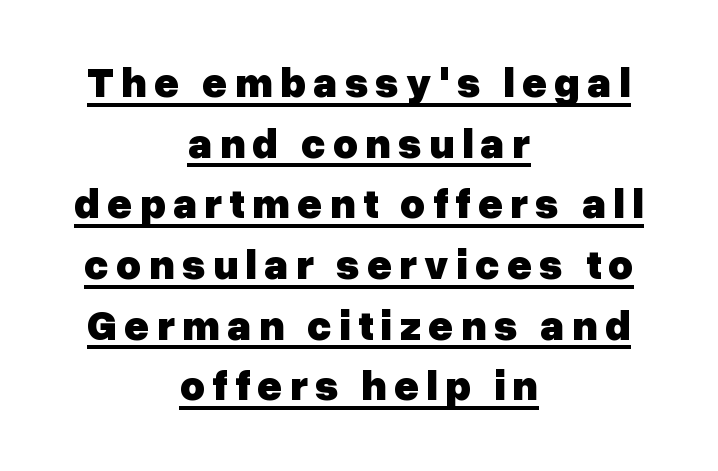
{"serif": "no", "italic": "no", "bold": "yes", "weight": "heavy", "width": "normal", "stroke_contrast": "low", "x_height": "medium", "monospaced": "no", "underline": "yes", "align": "center", "line_spacing": "normal", "line_spacing_ratio": 1.41, "glyph_px": 43}
